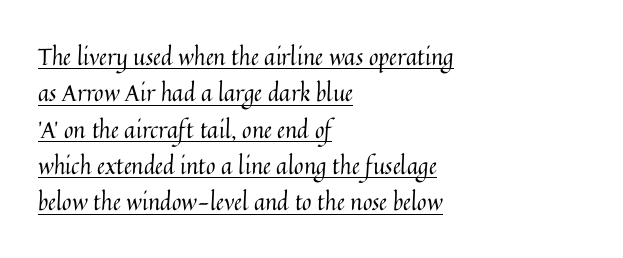
{"bold": "no", "underline": "yes", "align": "left", "line_spacing": "normal", "line_spacing_ratio": 1.58, "letter_spacing": "normal", "letter_spacing_em": 0.0, "glyph_px": 23}
